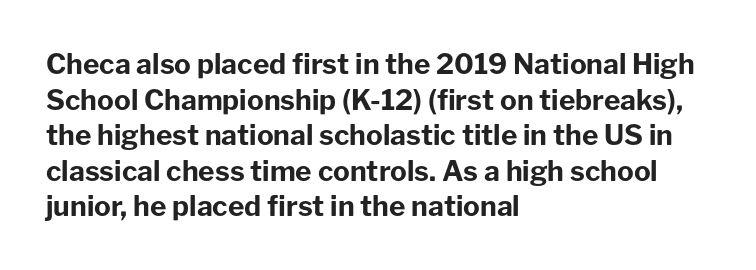
Q: Is the text bold? A: Yes.
Q: Is the text italic (slanted)? A: No, it is upright.
Q: Is the typeface a serif or a sans-serif typeface? A: Sans-serif.
Q: Is the text underlined? A: No.
Q: How is the paragraph aligned? A: Left-aligned.
Q: Is the spacing between letters normal or unusually wide? A: Normal.
Q: Is the spacing between lines tight, normal or loose? A: Normal.
Q: Width (condensed, normal, or wide)? A: Normal.
Q: Stroke contrast? A: Low.
Q: x-height? A: Medium.
Q: Monospaced? A: No.
